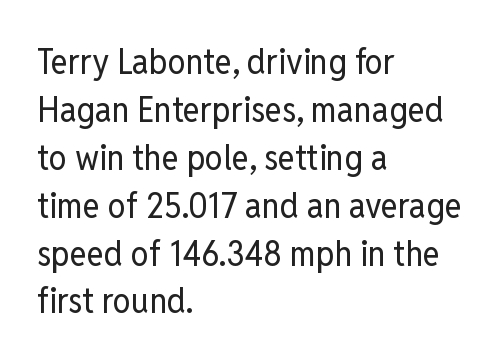
Q: Is the text bold? A: No.
Q: Is the text italic (slanted)? A: No, it is upright.
Q: Is the typeface a serif or a sans-serif typeface? A: Sans-serif.
Q: Is the text underlined? A: No.
Q: How is the paragraph aligned? A: Left-aligned.
Q: Is the spacing between letters normal or unusually wide? A: Normal.
Q: Is the spacing between lines tight, normal or loose? A: Normal.
Q: Width (condensed, normal, or wide)? A: Condensed.
Q: Stroke contrast? A: Low.
Q: x-height? A: Medium.
Q: Monospaced? A: No.
